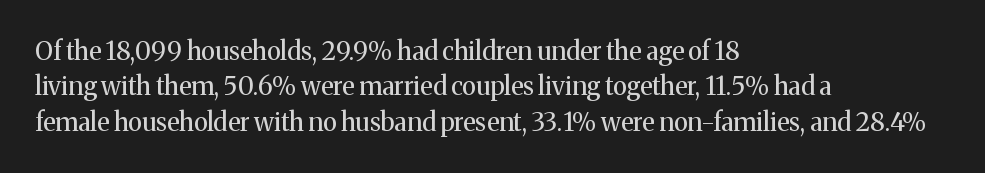
{"italic": "no", "bold": "no", "underline": "no", "align": "left", "line_spacing": "normal", "line_spacing_ratio": 1.42, "letter_spacing": "normal", "letter_spacing_em": 0.0, "glyph_px": 25}
